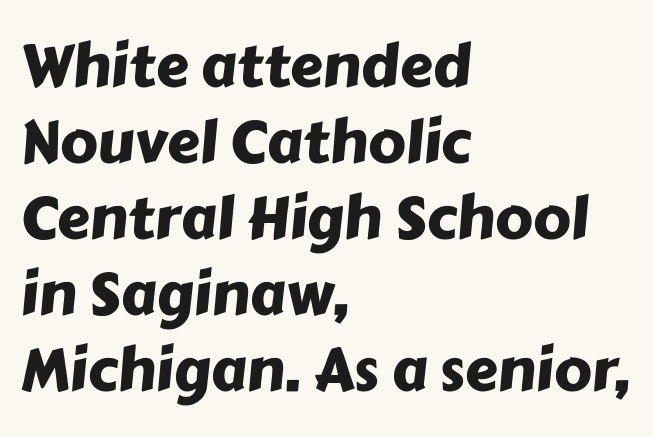
The image shows 59 px sans-serif type; set left-aligned, normal line spacing (1.29x), normal letter spacing, not underlined; low stroke contrast and a medium x-height.
